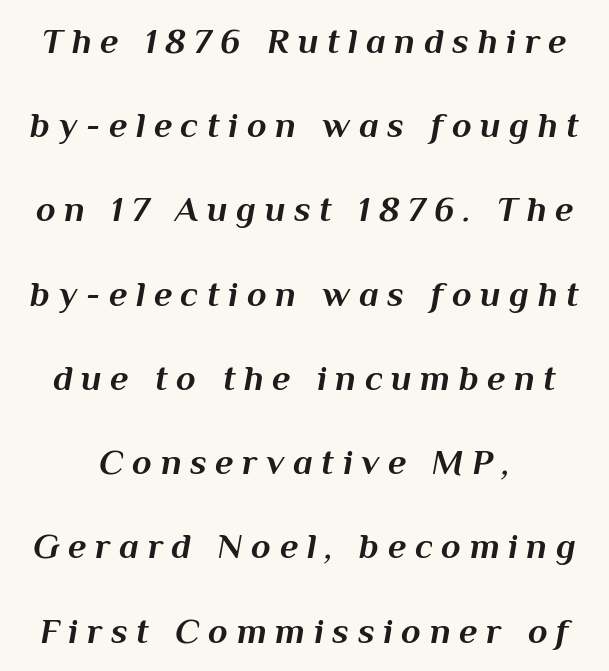
The image shows 36 px bold type, italic (leaning right); set loose line spacing (2.34x), unusually wide letter spacing (+0.24 em), not underlined; medium stroke contrast and a medium x-height.
